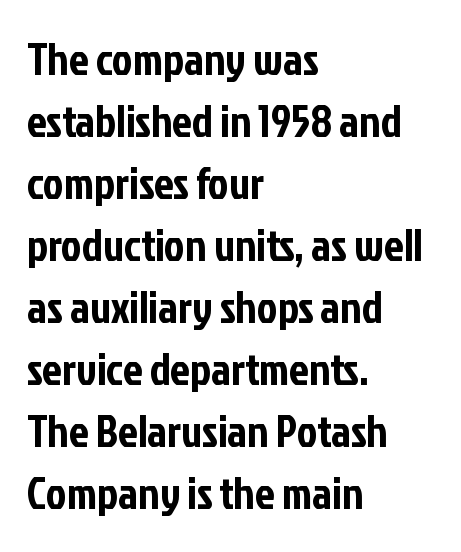
{"serif": "no", "italic": "no", "width": "condensed", "stroke_contrast": "low", "x_height": "medium", "monospaced": "no", "underline": "no", "align": "left", "line_spacing": "normal", "line_spacing_ratio": 1.41, "letter_spacing": "normal", "letter_spacing_em": 0.0, "glyph_px": 44}
